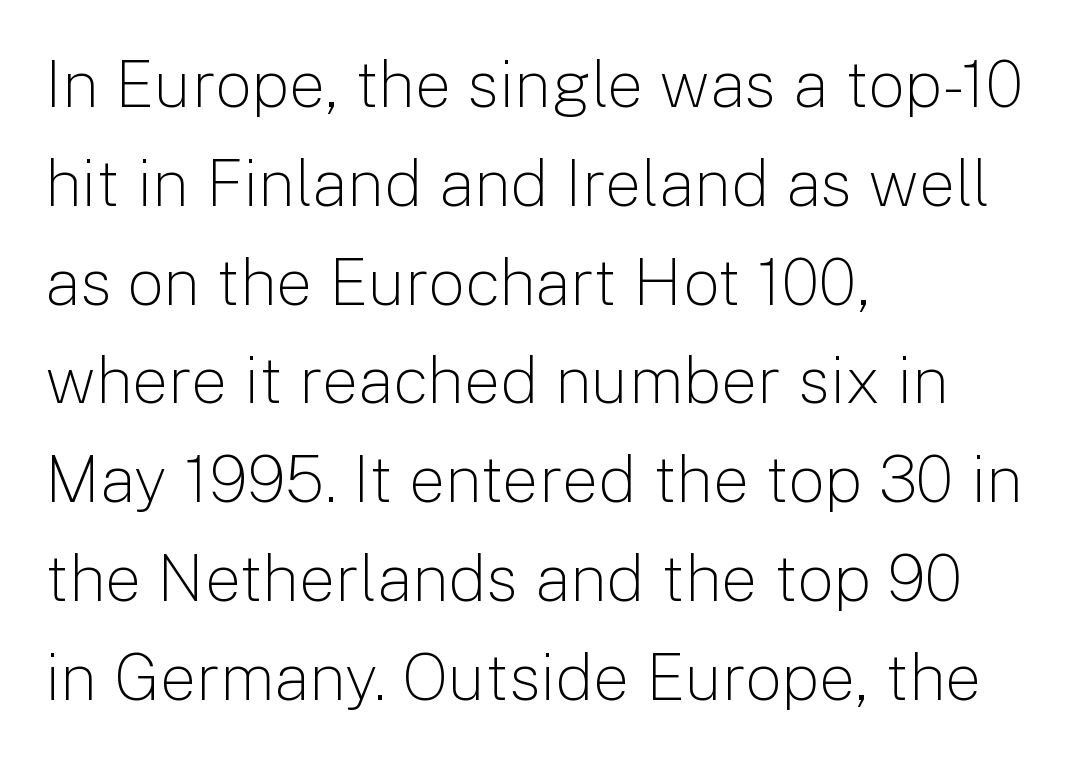
{"serif": "no", "italic": "no", "bold": "no", "weight": "light", "width": "normal", "stroke_contrast": "low", "x_height": "medium", "monospaced": "no", "underline": "no", "align": "left", "line_spacing": "normal", "line_spacing_ratio": 1.52, "letter_spacing": "normal", "letter_spacing_em": 0.0, "glyph_px": 65}
